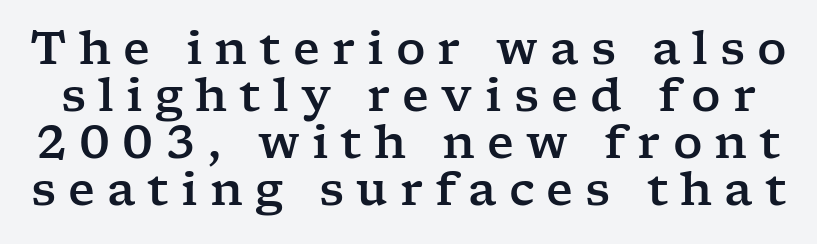
Rendered with straight, roman letterforms. Is this a fixed-width face? No — the glyphs have proportional, varying widths. Type style note: has serifs. Leading: reduced.
